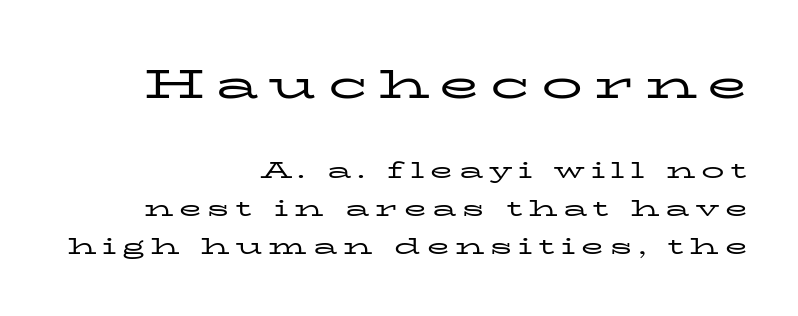
Q: Is the text bold? A: No.
Q: Is the text italic (slanted)? A: No, it is upright.
Q: Is the typeface a serif or a sans-serif typeface? A: Serif.
Q: Is the text underlined? A: No.
Q: How is the paragraph aligned? A: Right-aligned.
Q: Is the spacing between letters normal or unusually wide? A: Unusually wide.
Q: Is the spacing between lines tight, normal or loose? A: Normal.
Q: Which block of text is set in a larger size, the first (top) or the second (bottom)? A: The first (top) one.
Q: Width (condensed, normal, or wide)? A: Wide.
Q: Stroke contrast? A: Low.
Q: x-height? A: Medium.
Q: Monospaced? A: No.
